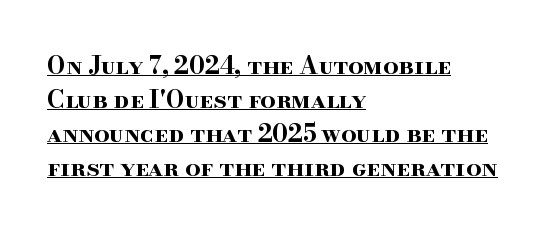
The paragraph shown leans on its left margin. Chunky letters — that's bold for sure. Posture: straight, roman, zero tilt. The rendering uses the underline text-decoration. Honestly, the row spacing looks completely unremarkable.
